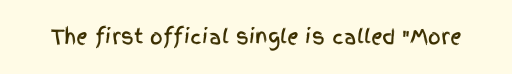
These lines keep a tight, regular rhythm from letter to letter. Unmarked baselines from the first word to the last. Italic: no, the glyphs are upright roman.
